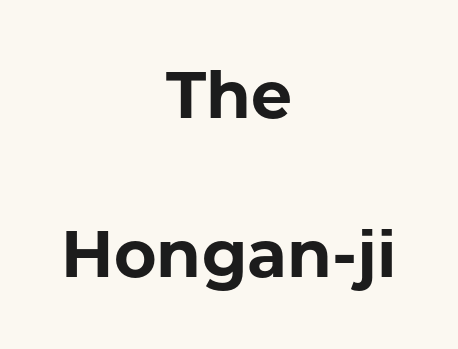
Q: Is the text bold? A: Yes.
Q: Is the text italic (slanted)? A: No, it is upright.
Q: Is the typeface a serif or a sans-serif typeface? A: Sans-serif.
Q: Is the text underlined? A: No.
Q: How is the paragraph aligned? A: Centered.
Q: Is the spacing between letters normal or unusually wide? A: Normal.
Q: Is the spacing between lines tight, normal or loose? A: Loose.
Q: Width (condensed, normal, or wide)? A: Normal.
Q: Stroke contrast? A: Low.
Q: x-height? A: Medium.
Q: Monospaced? A: No.
